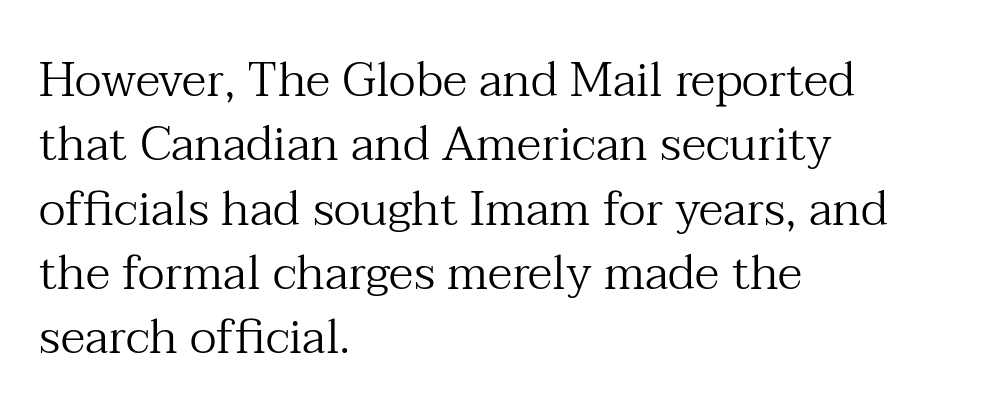
Q: Is the text bold? A: No.
Q: Is the text italic (slanted)? A: No, it is upright.
Q: Is the typeface a serif or a sans-serif typeface? A: Serif.
Q: Is the text underlined? A: No.
Q: How is the paragraph aligned? A: Left-aligned.
Q: Is the spacing between letters normal or unusually wide? A: Normal.
Q: Is the spacing between lines tight, normal or loose? A: Normal.
Q: Width (condensed, normal, or wide)? A: Normal.
Q: Stroke contrast? A: Medium.
Q: x-height? A: Medium.
Q: Monospaced? A: No.
